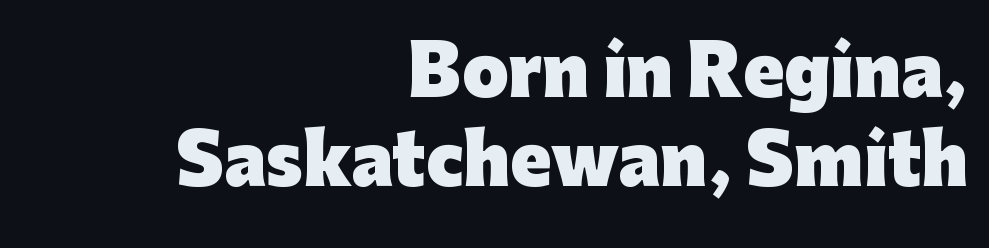
{"serif": "no", "italic": "no", "bold": "yes", "weight": "heavy", "width": "normal", "stroke_contrast": "low", "x_height": "medium", "monospaced": "no", "underline": "no", "align": "right", "line_spacing": "normal", "line_spacing_ratio": 1.33, "letter_spacing": "normal", "letter_spacing_em": 0.0, "glyph_px": 67}
